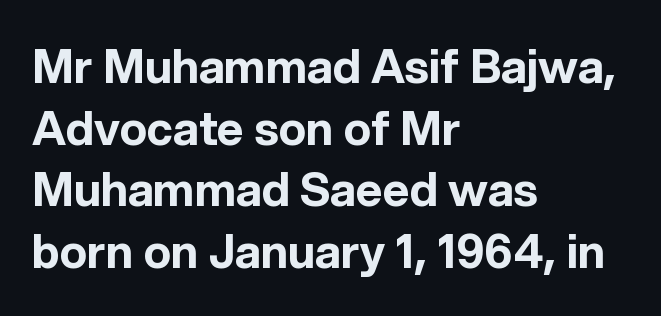
The image shows 46 px bold sans-serif type, upright; set left-aligned, normal line spacing (1.34x), normal letter spacing, not underlined; a medium x-height.
